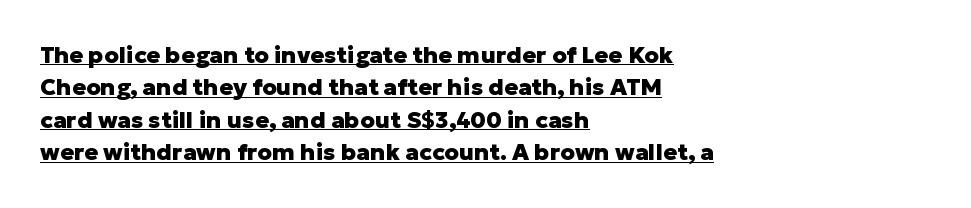
Q: Is the text bold? A: Yes.
Q: Is the text italic (slanted)? A: No, it is upright.
Q: Is the text underlined? A: Yes.
Q: How is the paragraph aligned? A: Left-aligned.
Q: Is the spacing between letters normal or unusually wide? A: Normal.
Q: Is the spacing between lines tight, normal or loose? A: Normal.
